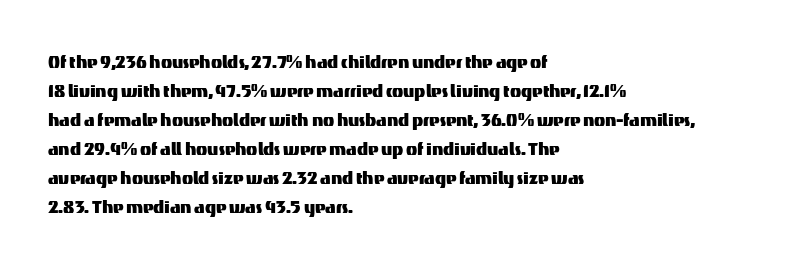
{"italic": "no", "underline": "no", "align": "left", "line_spacing": "normal", "line_spacing_ratio": 1.26, "letter_spacing": "normal", "letter_spacing_em": 0.0, "glyph_px": 23}
